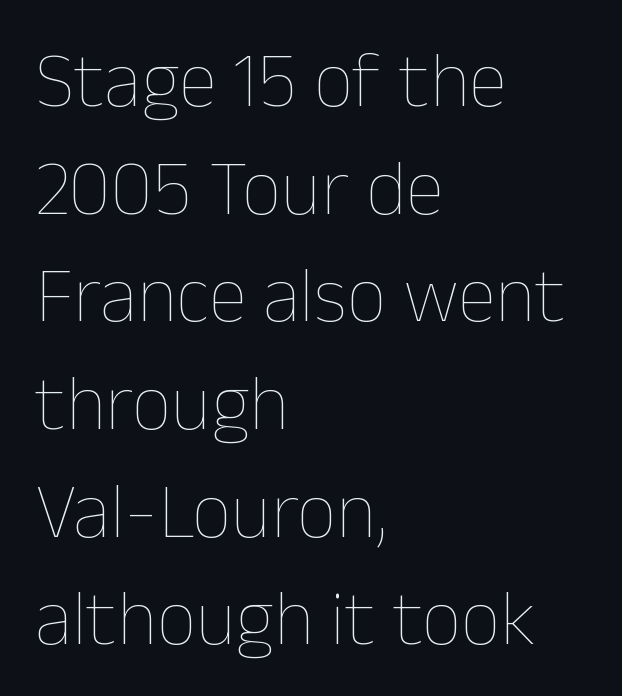
{"italic": "no", "bold": "no", "weight": "thin", "width": "normal", "stroke_contrast": "low", "x_height": "medium", "monospaced": "no", "underline": "no", "align": "left", "line_spacing": "normal", "line_spacing_ratio": 1.38, "letter_spacing": "normal", "letter_spacing_em": 0.0, "glyph_px": 78}
